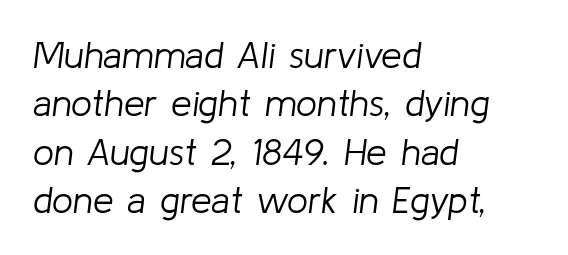
A typesetter would call this proportional, since set widths differ per character. The passage shown has conventional tracking throughout. The block of text has a typical density, with ordinary space between rows. Line beginnings align vertically; line endings do not.
